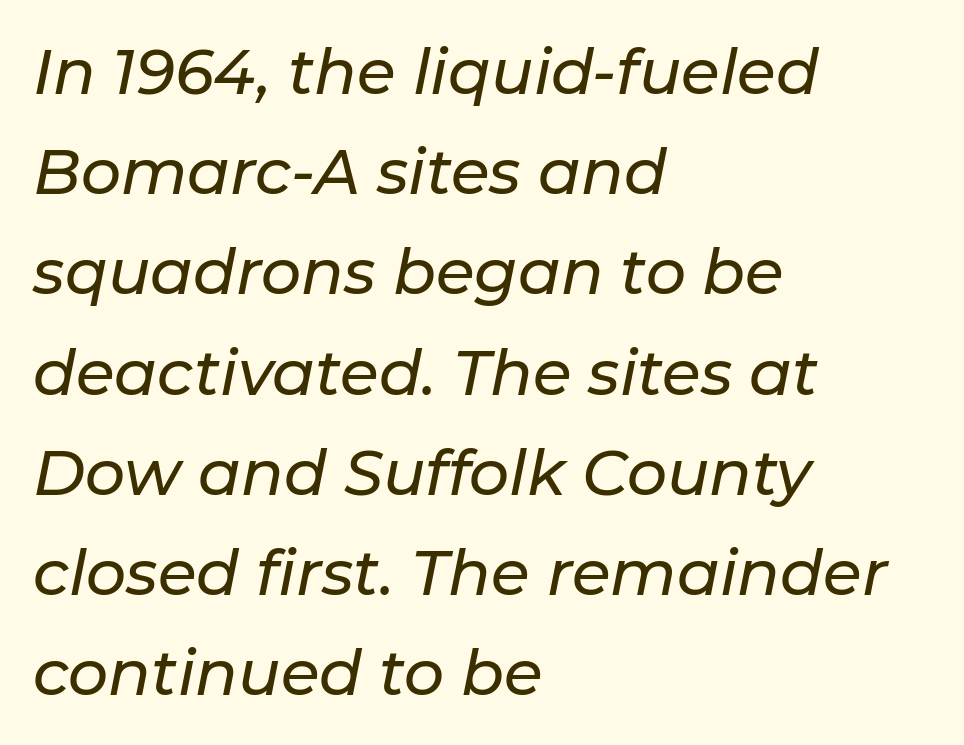
The baseline area is clear. Every character sits at an angle, as italics do. In terms of letterspacing, this is plain default setting. Baseline-to-baseline distance is the conventional proportion of letter height. Every row of glyphs begins at an identical x-position on the left.
